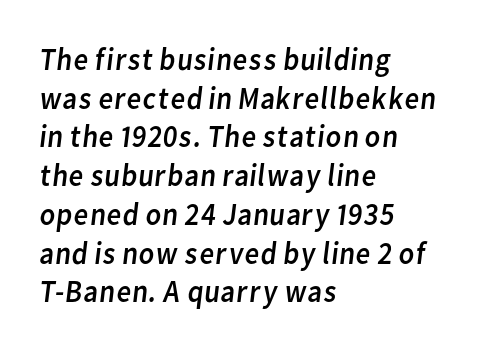
Q: Is the text bold? A: No.
Q: Is the typeface a serif or a sans-serif typeface? A: Sans-serif.
Q: Is the text underlined? A: No.
Q: How is the paragraph aligned? A: Left-aligned.
Q: Is the spacing between letters normal or unusually wide? A: Normal.
Q: Width (condensed, normal, or wide)? A: Normal.
Q: Stroke contrast? A: Low.
Q: x-height? A: Medium.
Q: Monospaced? A: No.
